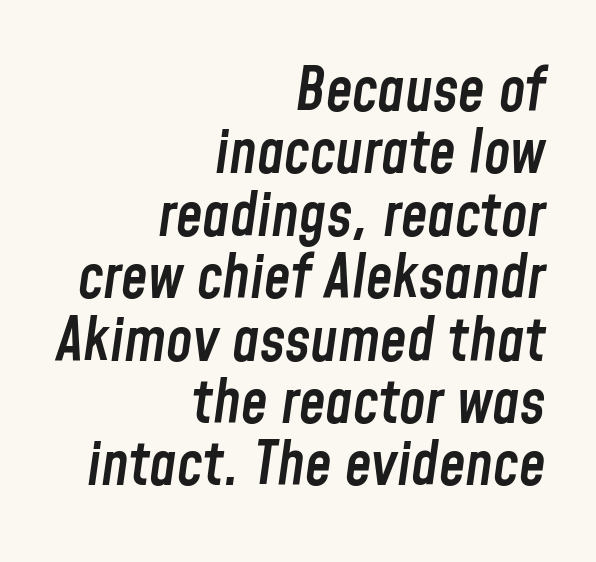
Q: Is the text bold? A: Semi-bold.
Q: Is the text italic (slanted)? A: Yes, it leans right by about 8 degrees.
Q: Is the text underlined? A: No.
Q: How is the paragraph aligned? A: Right-aligned.
Q: Is the spacing between letters normal or unusually wide? A: Normal.
Q: Is the spacing between lines tight, normal or loose? A: Tight.
Q: Width (condensed, normal, or wide)? A: Condensed.
Q: Stroke contrast? A: Low.
Q: x-height? A: Medium.
Q: Monospaced? A: No.
